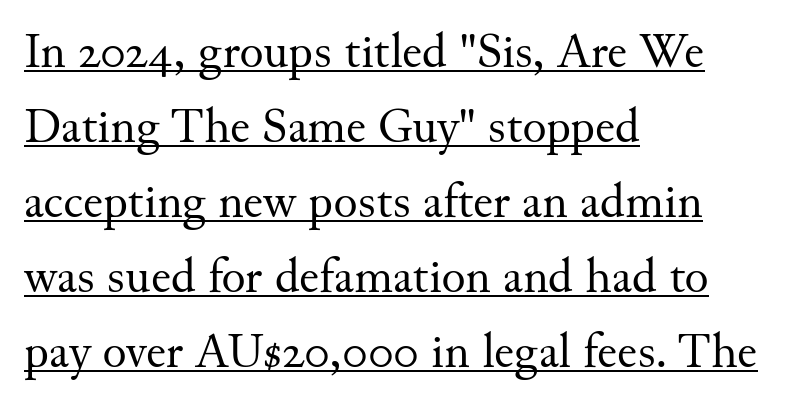
Q: Is the text bold? A: No.
Q: Is the text italic (slanted)? A: No, it is upright.
Q: Is the typeface a serif or a sans-serif typeface? A: Serif.
Q: Is the text underlined? A: Yes.
Q: How is the paragraph aligned? A: Left-aligned.
Q: Is the spacing between letters normal or unusually wide? A: Normal.
Q: Is the spacing between lines tight, normal or loose? A: Normal.
Q: Width (condensed, normal, or wide)? A: Normal.
Q: Stroke contrast? A: Medium.
Q: x-height? A: Small.
Q: Monospaced? A: No.
